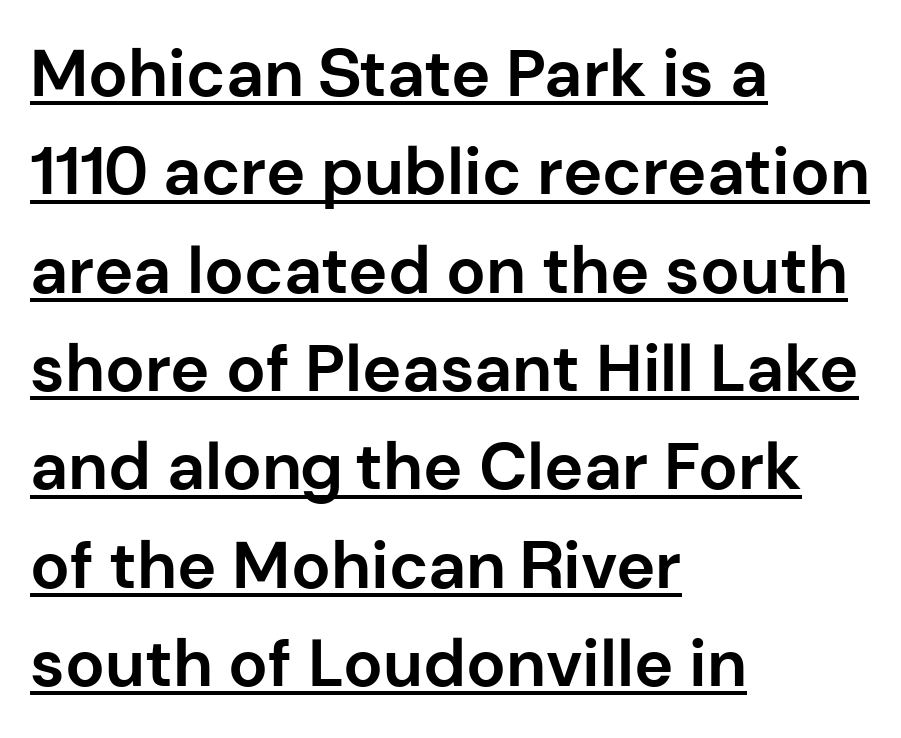
{"serif": "no", "italic": "no", "bold": "yes", "weight": "bold", "width": "normal", "stroke_contrast": "low", "x_height": "medium", "monospaced": "no", "underline": "yes", "align": "left", "line_spacing": "normal", "line_spacing_ratio": 1.49, "letter_spacing": "normal", "letter_spacing_em": 0.0, "glyph_px": 66}
